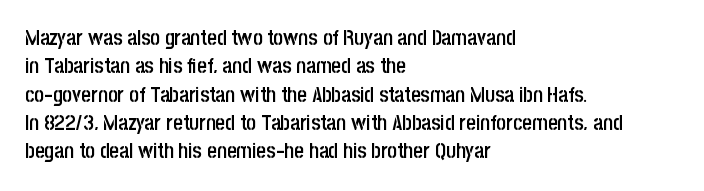
{"italic": "no", "bold": "semi", "underline": "no", "align": "left", "line_spacing": "normal", "line_spacing_ratio": 1.35, "letter_spacing": "normal", "letter_spacing_em": 0.0, "glyph_px": 21}
